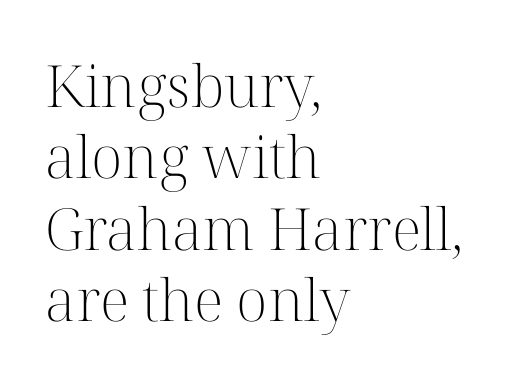
In terms of letterspacing, this is plain default setting. The weight would be labelled regular, book, light, or lighter still. The passage shown is typeset with a serif family. Type without underlining. Character widths vary here, with narrow letters taking less room than wide ones.
